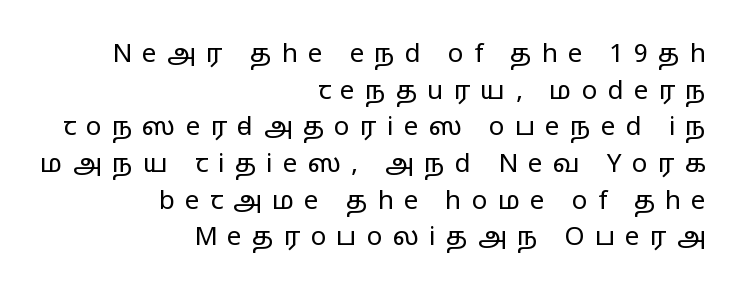
The image shows 26 px text type, upright; set right-aligned, normal line spacing (1.41x), unusually wide letter spacing (+0.39 em), not underlined.
